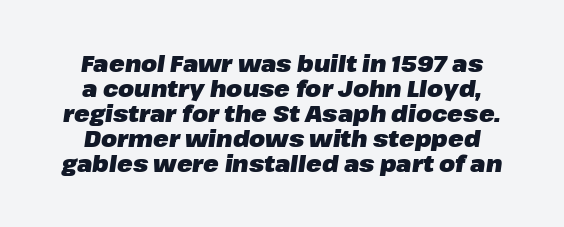
Q: Is the text bold? A: Yes.
Q: Is the text italic (slanted)? A: Yes, it leans right by about 8 degrees.
Q: Is the text underlined? A: No.
Q: Is the spacing between letters normal or unusually wide? A: Normal.
Q: Is the spacing between lines tight, normal or loose? A: Tight.
